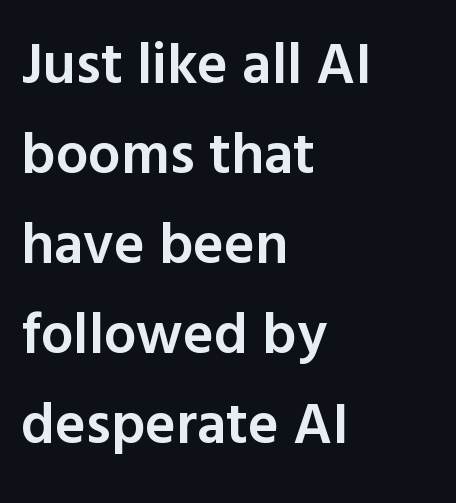
{"serif": "no", "italic": "no", "bold": "semi", "weight": "semibold", "width": "normal", "x_height": "medium", "monospaced": "no", "underline": "no", "align": "left", "line_spacing": "normal", "line_spacing_ratio": 1.55, "letter_spacing": "normal", "letter_spacing_em": 0.0, "glyph_px": 58}
